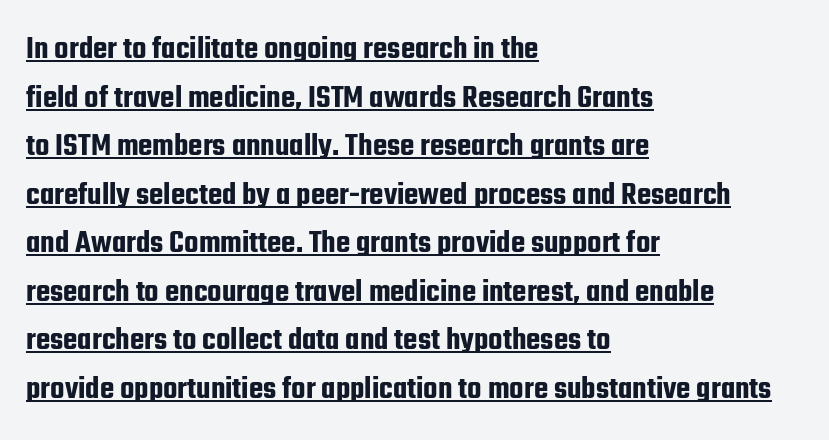
Q: Is the text italic (slanted)? A: No, it is upright.
Q: Is the typeface a serif or a sans-serif typeface? A: Sans-serif.
Q: Is the text underlined? A: Yes.
Q: How is the paragraph aligned? A: Left-aligned.
Q: Is the spacing between letters normal or unusually wide? A: Normal.
Q: Is the spacing between lines tight, normal or loose? A: Normal.
Q: Width (condensed, normal, or wide)? A: Condensed.
Q: Stroke contrast? A: Low.
Q: x-height? A: Medium.
Q: Monospaced? A: No.
